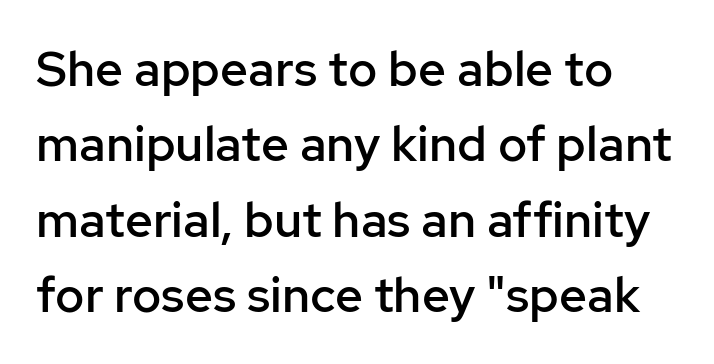
{"serif": "no", "italic": "no", "bold": "semi", "weight": "semibold", "width": "normal", "stroke_contrast": "low", "x_height": "medium", "monospaced": "no", "underline": "no", "align": "left", "line_spacing": "normal", "line_spacing_ratio": 1.54, "letter_spacing": "normal", "letter_spacing_em": 0.0, "glyph_px": 49}
